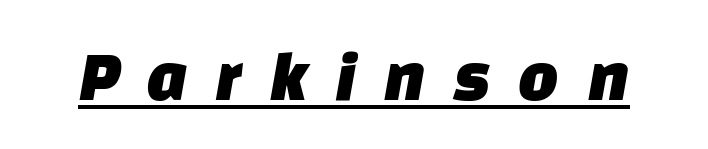
{"serif": "no", "width": "normal", "stroke_contrast": "low", "x_height": "large", "monospaced": "no", "underline": "yes", "letter_spacing": "wide", "letter_spacing_em": 0.37, "glyph_px": 72}
